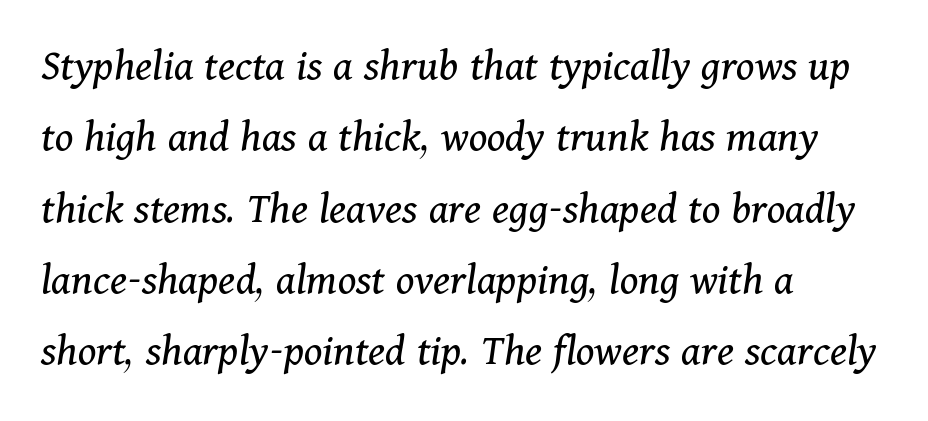
The image shows 46 px regular-weight serif type, italic (leaning right); set left-aligned, normal line spacing (1.55x), normal letter spacing, not underlined; medium stroke contrast and a medium x-height.
